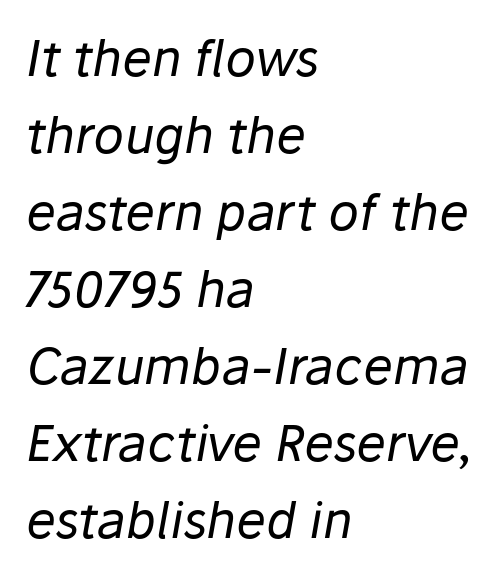
Q: Is the text bold? A: No.
Q: Is the text italic (slanted)? A: Yes, it leans right by about 10 degrees.
Q: Is the text underlined? A: No.
Q: How is the paragraph aligned? A: Left-aligned.
Q: Is the spacing between letters normal or unusually wide? A: Normal.
Q: Is the spacing between lines tight, normal or loose? A: Normal.
Q: Width (condensed, normal, or wide)? A: Normal.
Q: Stroke contrast? A: Low.
Q: x-height? A: Medium.
Q: Monospaced? A: No.
